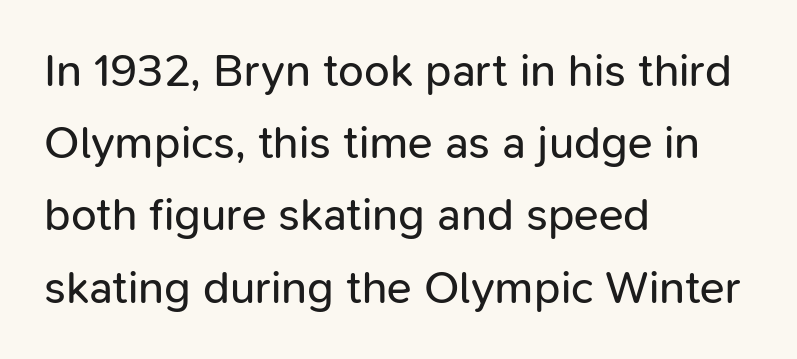
{"serif": "no", "italic": "no", "bold": "no", "weight": "regular", "width": "normal", "stroke_contrast": "low", "x_height": "medium", "monospaced": "no", "underline": "no", "align": "left", "line_spacing": "normal", "line_spacing_ratio": 1.57, "letter_spacing": "normal", "letter_spacing_em": 0.0, "glyph_px": 46}
